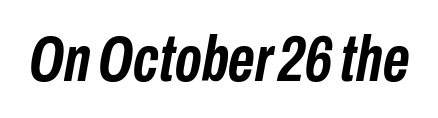
Q: Is the text bold? A: Yes.
Q: Is the text italic (slanted)? A: Yes, it leans right by about 10 degrees.
Q: Is the text underlined? A: No.
Q: Is the spacing between letters normal or unusually wide? A: Normal.
Q: Width (condensed, normal, or wide)? A: Condensed.
Q: Stroke contrast? A: Low.
Q: x-height? A: Medium.
Q: Monospaced? A: No.
